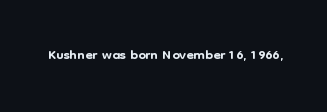
The image shows 21 px text type, upright; set normal letter spacing, not underlined.
